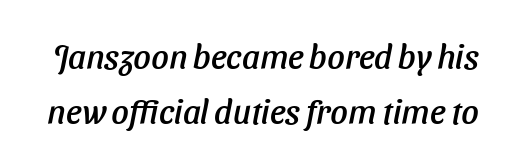
Q: Is the text italic (slanted)? A: Yes, it leans right by about 11 degrees.
Q: Is the text underlined? A: No.
Q: Is the spacing between letters normal or unusually wide? A: Normal.
Q: Is the spacing between lines tight, normal or loose? A: Normal.
Q: Width (condensed, normal, or wide)? A: Normal.
Q: Stroke contrast? A: Low.
Q: x-height? A: Medium.
Q: Monospaced? A: No.
